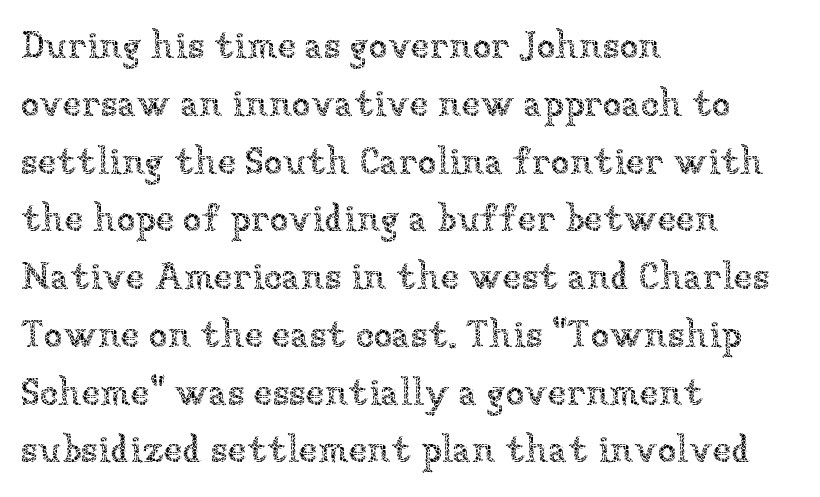
Q: Is the text bold? A: No.
Q: Is the text italic (slanted)? A: No, it is upright.
Q: Is the text underlined? A: No.
Q: How is the paragraph aligned? A: Left-aligned.
Q: Is the spacing between letters normal or unusually wide? A: Normal.
Q: Is the spacing between lines tight, normal or loose? A: Normal.
Q: Width (condensed, normal, or wide)? A: Normal.
Q: Stroke contrast? A: Low.
Q: x-height? A: Medium.
Q: Monospaced? A: No.
